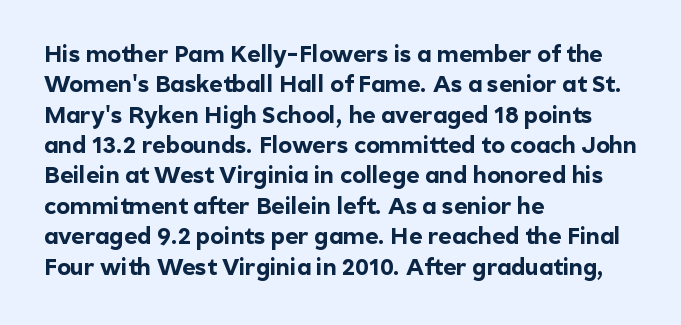
{"italic": "no", "bold": "yes", "underline": "no", "align": "left", "line_spacing": "normal", "line_spacing_ratio": 1.32, "letter_spacing": "normal", "letter_spacing_em": 0.0, "glyph_px": 23}
